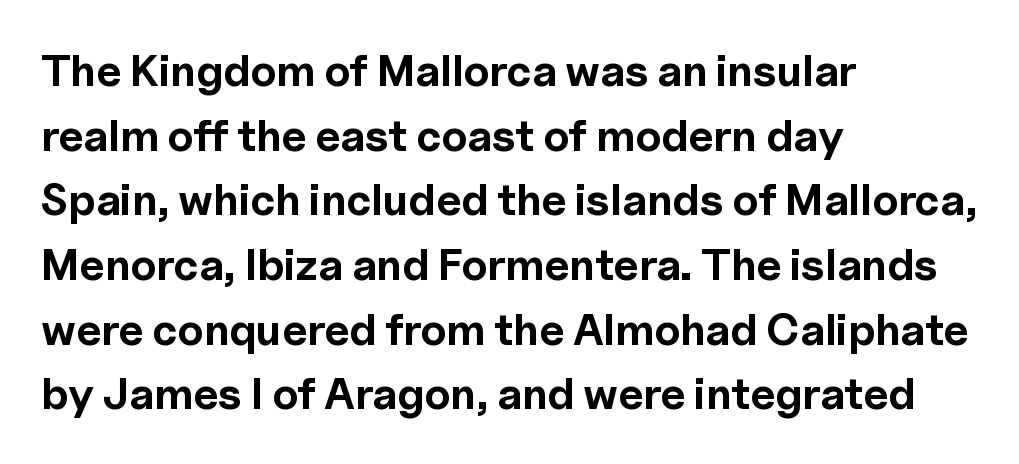
The image shows 44 px bold sans-serif type, upright; set left-aligned, normal line spacing (1.47x), normal letter spacing, not underlined; a medium x-height.
